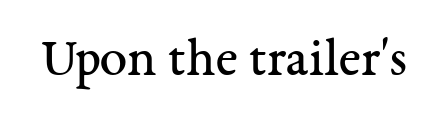
{"serif": "yes", "italic": "no", "bold": "no", "weight": "regular", "width": "normal", "stroke_contrast": "medium", "x_height": "medium", "monospaced": "no", "underline": "no", "letter_spacing": "normal", "letter_spacing_em": 0.0, "glyph_px": 55}
